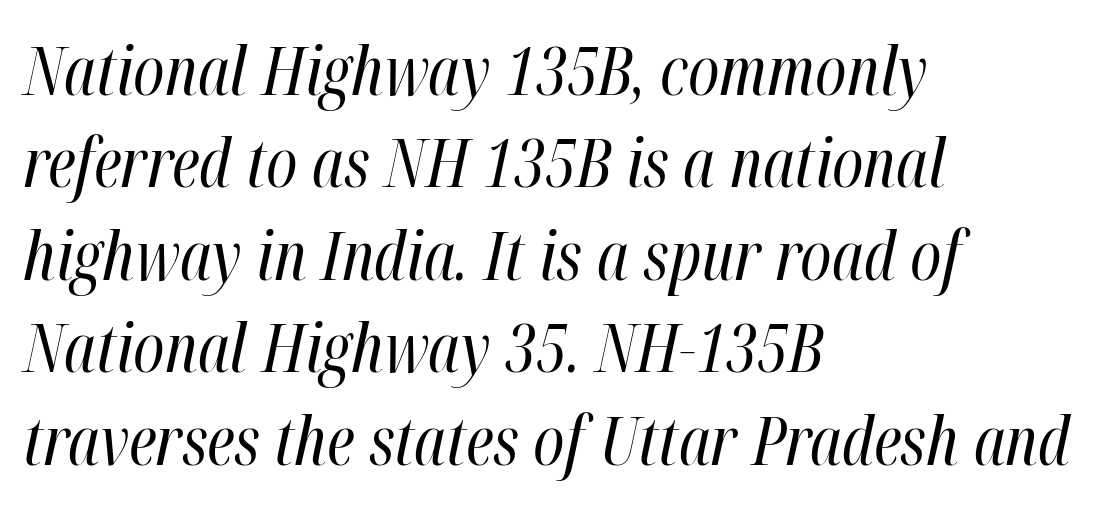
Q: Is the text bold? A: No.
Q: Is the text italic (slanted)? A: Yes, it leans right by about 12 degrees.
Q: Is the text underlined? A: No.
Q: How is the paragraph aligned? A: Left-aligned.
Q: Is the spacing between letters normal or unusually wide? A: Normal.
Q: Is the spacing between lines tight, normal or loose? A: Normal.
Q: Width (condensed, normal, or wide)? A: Condensed.
Q: Stroke contrast? A: High.
Q: x-height? A: Medium.
Q: Monospaced? A: No.
